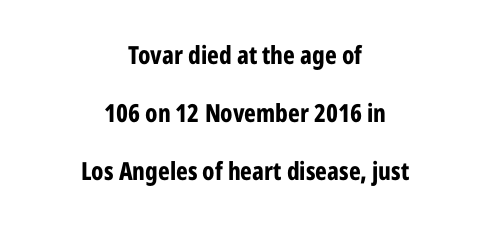
Q: Is the text bold? A: Yes.
Q: Is the text italic (slanted)? A: No, it is upright.
Q: Is the text underlined? A: No.
Q: How is the paragraph aligned? A: Centered.
Q: Is the spacing between letters normal or unusually wide? A: Normal.
Q: Is the spacing between lines tight, normal or loose? A: Loose.
